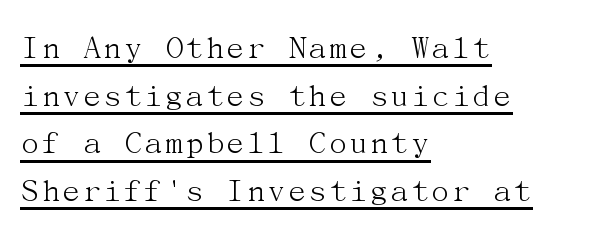
Quick note: underline on. Typographically, this falls in the serif category. A typesetter would call this zero additional tracking. A roman cut, with each character standing at attention.
